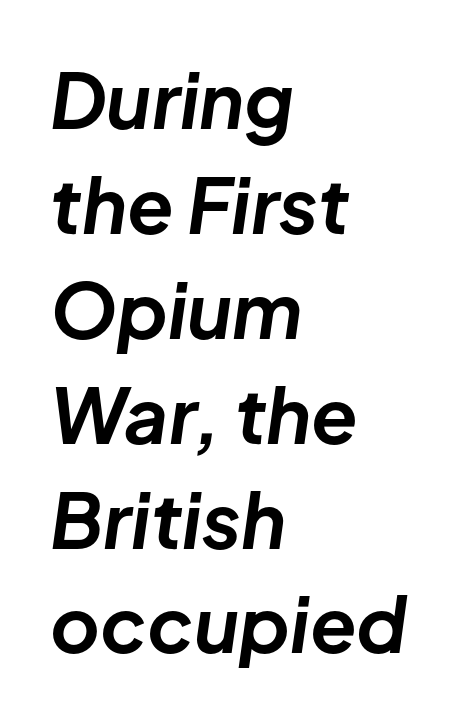
Underlining? Definitely not there. A typesetter would call this proportional, since set widths differ per character. Looking at the ascenders, they clearly lean. Each line starts at the same left margin while the right side varies. Short note: letters normally spaced.
